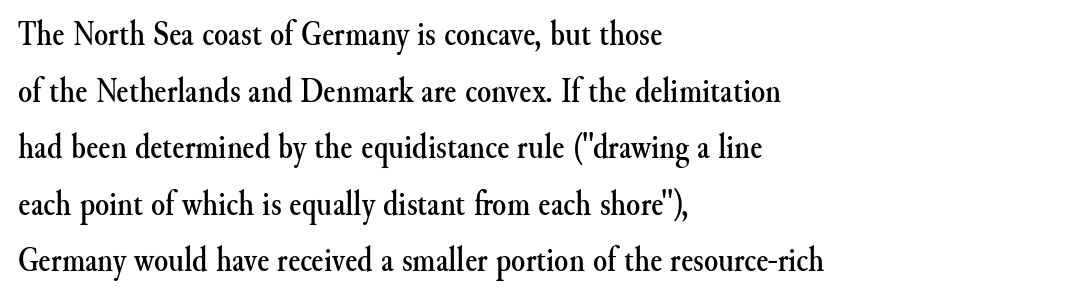
The image shows 36 px serif type, upright; set left-aligned, normal line spacing (1.57x), normal letter spacing, not underlined; medium stroke contrast and a small x-height.
